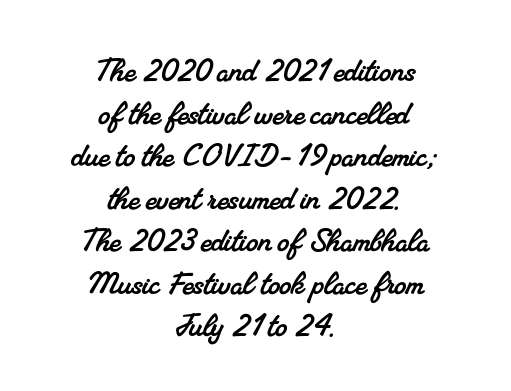
The image shows 38 px serif type; set centered, tight line spacing (1.12x), normal letter spacing, not underlined; medium stroke contrast and a small x-height.
